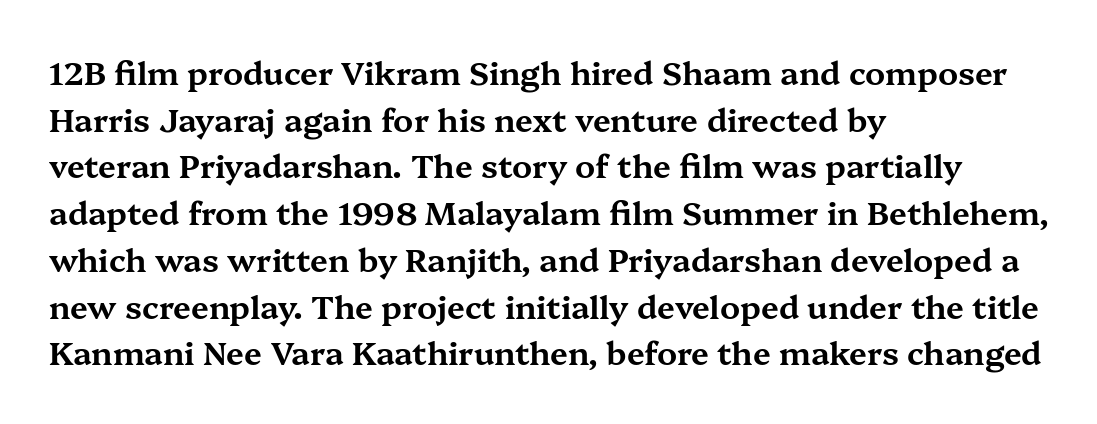
The image shows 32 px wide serif type, upright; set left-aligned, normal line spacing (1.46x), normal letter spacing, not underlined; medium stroke contrast and a medium x-height.
